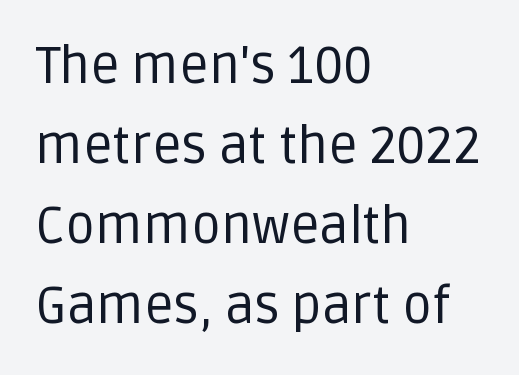
Q: Is the text bold? A: No.
Q: Is the text italic (slanted)? A: No, it is upright.
Q: Is the typeface a serif or a sans-serif typeface? A: Sans-serif.
Q: Is the text underlined? A: No.
Q: How is the paragraph aligned? A: Left-aligned.
Q: Is the spacing between letters normal or unusually wide? A: Normal.
Q: Is the spacing between lines tight, normal or loose? A: Normal.
Q: Width (condensed, normal, or wide)? A: Normal.
Q: Stroke contrast? A: Low.
Q: x-height? A: Large.
Q: Monospaced? A: No.
